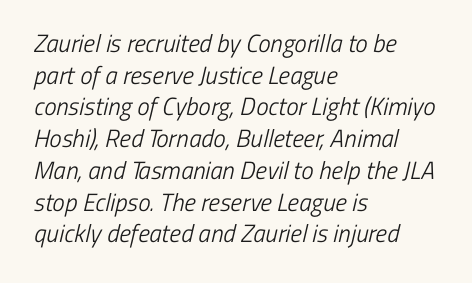
The image shows 25 px text type; set left-aligned, normal line spacing (1.27x), normal letter spacing, not underlined.
